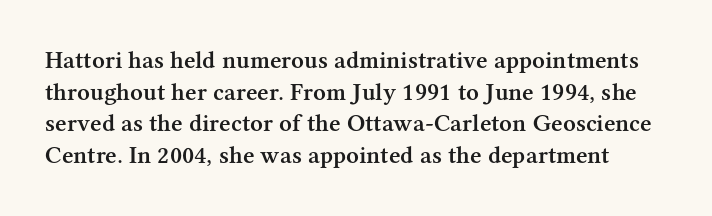
The image shows 25 px text type, upright; set normal line spacing (1.27x), normal letter spacing, not underlined.
